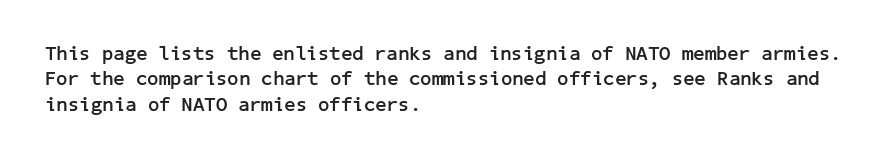
Characters follow at the spacing the type designer built in. What's the leading like? Ordinary, nothing unusual. Horizontal alignment here is leftward, the default for most running prose. The words here are not underlined. The typesetting leans heavy: a genuine bold.
